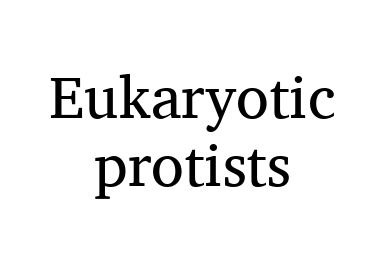
The image shows 60 px regular-weight serif type, upright; set centered, tight line spacing (1.13x), normal letter spacing, not underlined; medium stroke contrast and a medium x-height.
